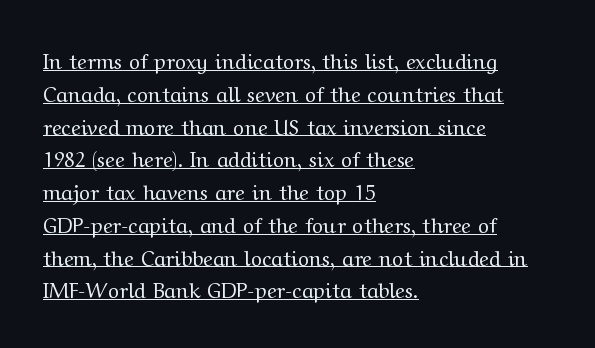
The image shows 21 px text type, upright; set left-aligned, normal line spacing (1.56x), normal letter spacing, underlined.
